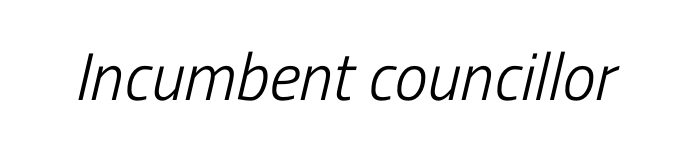
Looks like regular typesetting: each glyph gets only the width it needs. The weight would be labelled regular, book, light, or lighter still. The zone under the glyphs is completely vacant. Nobody touched the tracking dial on this one. Rendered with sloped, italic letterforms.
